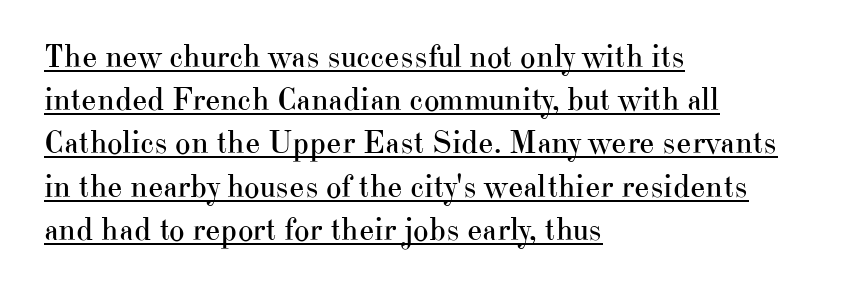
{"serif": "yes", "italic": "no", "bold": "no", "weight": "regular", "width": "normal", "stroke_contrast": "high", "x_height": "small", "monospaced": "no", "underline": "yes", "align": "left", "line_spacing": "normal", "line_spacing_ratio": 1.31, "letter_spacing": "normal", "letter_spacing_em": 0.0, "glyph_px": 33}
